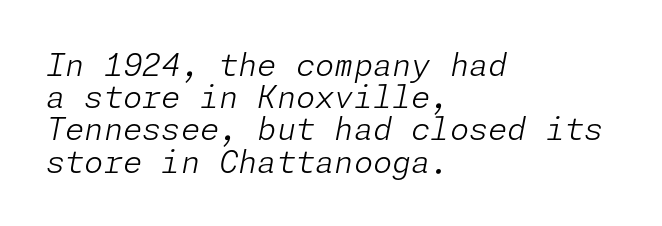
The image shows 31 px light type, italic (leaning right); set left-aligned, tight line spacing (1.04x), normal letter spacing, not underlined; low stroke contrast and a medium x-height.
